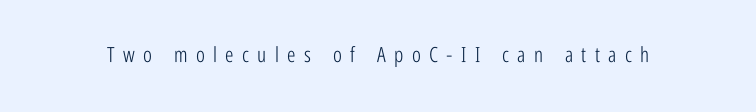
Q: Is the text bold? A: No.
Q: Is the text italic (slanted)? A: No, it is upright.
Q: Is the text underlined? A: No.
Q: Is the spacing between letters normal or unusually wide? A: Unusually wide.
